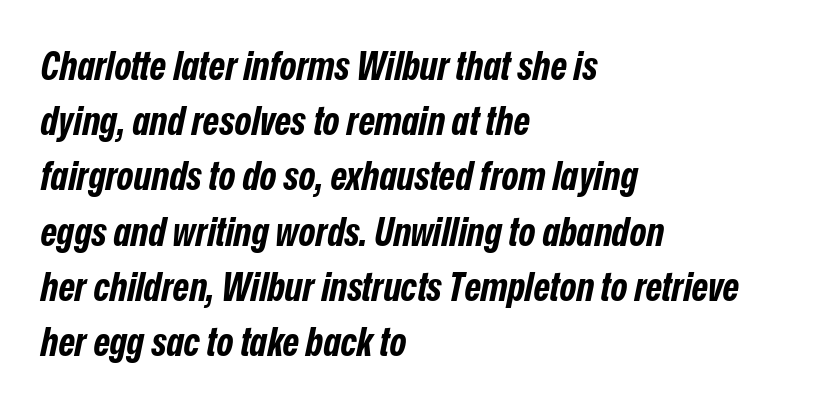
Heavy-handed strokes throughout: this text is bold. The passage shown is typed in a proportional face where columns would drift. Posture: slanted. Each line starts at the same left margin while the right side varies. The lines sit at an ordinary, default distance from one another. A clean baseline with only descenders dipping below it.
